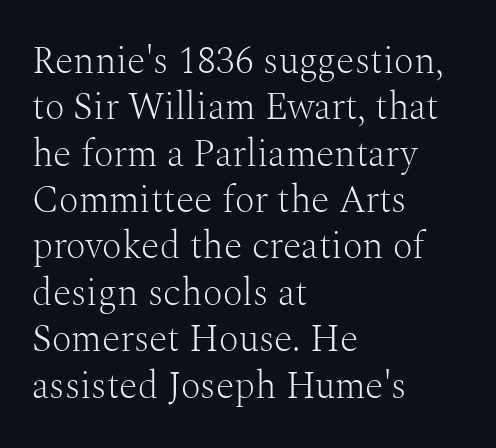
The image shows 38 px light serif type, upright; set left-aligned, line spacing 1.22x, normal letter spacing, not underlined; medium stroke contrast and a medium x-height.
